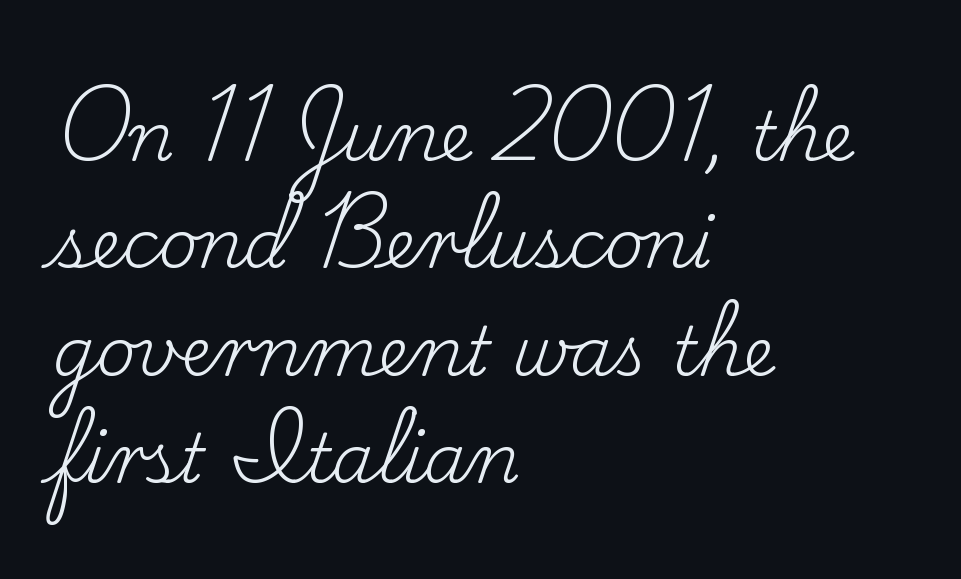
{"serif": "yes", "bold": "no", "weight": "regular", "width": "normal", "stroke_contrast": "low", "x_height": "small", "monospaced": "no", "underline": "no", "align": "left", "line_spacing": "normal", "line_spacing_ratio": 1.58, "letter_spacing": "normal", "letter_spacing_em": 0.0, "glyph_px": 68}
